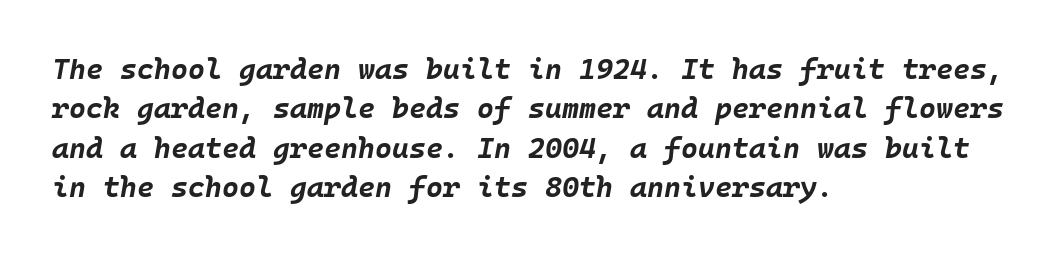
Q: Is the text bold? A: Yes.
Q: Is the text italic (slanted)? A: Yes, it leans right by about 10 degrees.
Q: Is the text underlined? A: No.
Q: How is the paragraph aligned? A: Left-aligned.
Q: Is the spacing between letters normal or unusually wide? A: Normal.
Q: Is the spacing between lines tight, normal or loose? A: Normal.
Q: Width (condensed, normal, or wide)? A: Normal.
Q: Stroke contrast? A: Low.
Q: x-height? A: Large.
